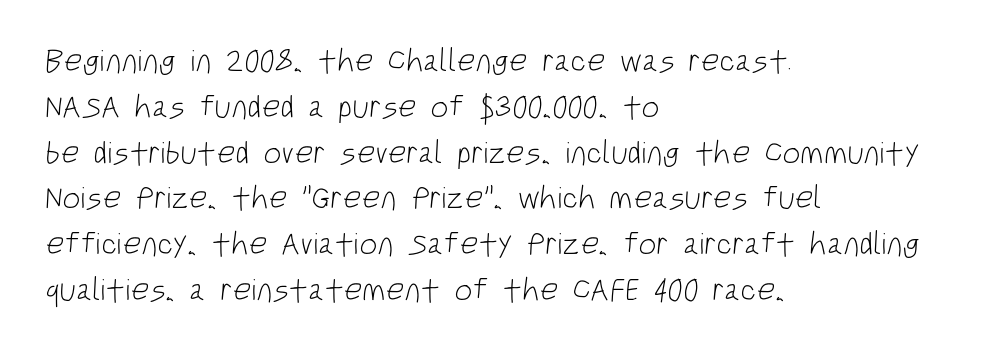
Rows of type keep a routine distance in the vertical direction. Heft: none added — not bold. Nothing unusual about the tracking: characters are spaced as the font intends. The foot of each line stays bare and open. This sample has the flowing, uneven cadence of proportional lettering. These lines are composed in type without serifs.
